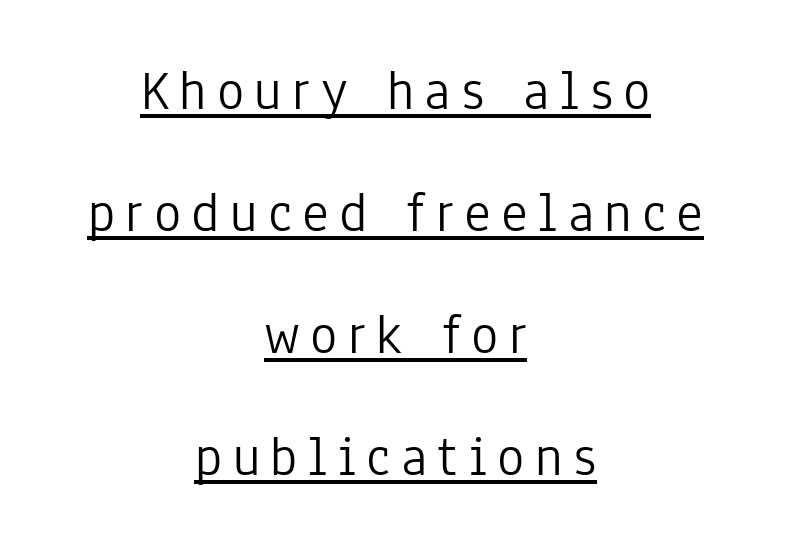
The image shows 57 px light, condensed sans-serif type, upright; set centered, loose line spacing (2.14x), underlined; low stroke contrast and a medium x-height.
